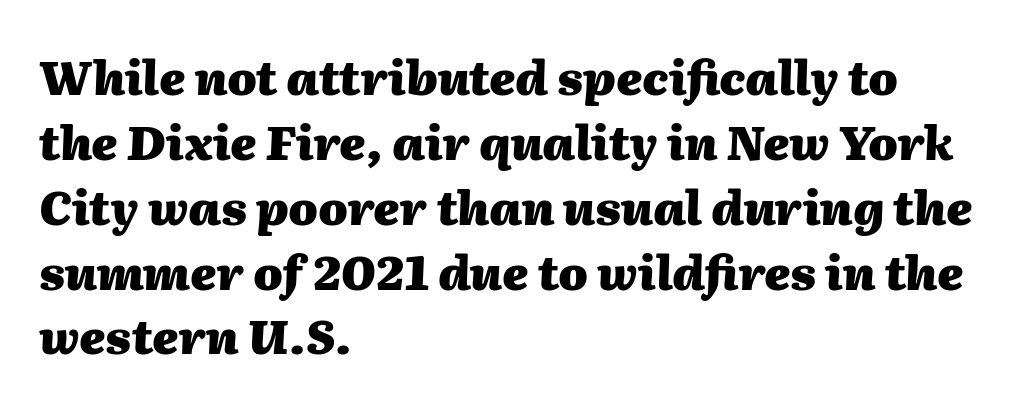
You can tell it's italic because the verticals aren't actually vertical. The letters advance in unequal steps, a hallmark of proportional type. Notice how descenders clear the ascenders below comfortably — that's standard leading. The zone under the glyphs is completely vacant. Its strokes are broad and dark, the hallmark of bold type.
